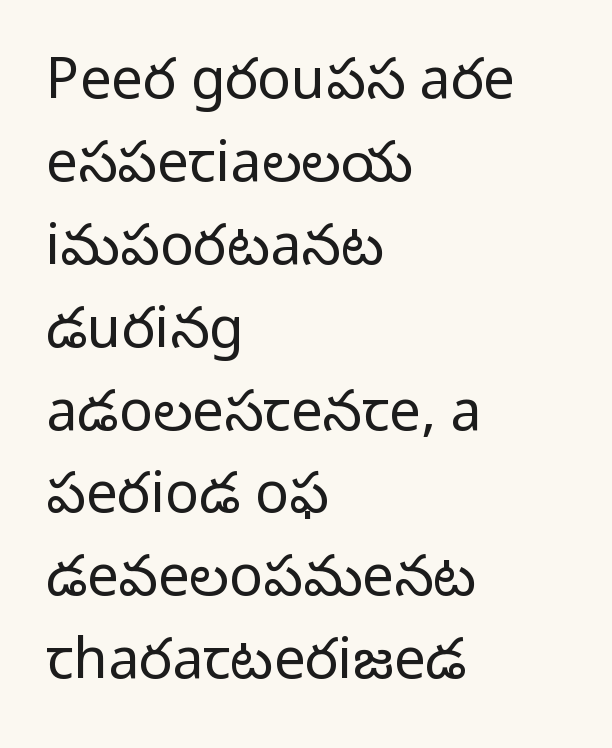
Q: Is the text bold? A: No.
Q: Is the text italic (slanted)? A: No, it is upright.
Q: Is the typeface a serif or a sans-serif typeface? A: Sans-serif.
Q: Is the text underlined? A: No.
Q: How is the paragraph aligned? A: Left-aligned.
Q: Is the spacing between letters normal or unusually wide? A: Normal.
Q: Is the spacing between lines tight, normal or loose? A: Normal.
Q: Width (condensed, normal, or wide)? A: Normal.
Q: Stroke contrast? A: Low.
Q: x-height? A: Medium.
Q: Monospaced? A: No.
